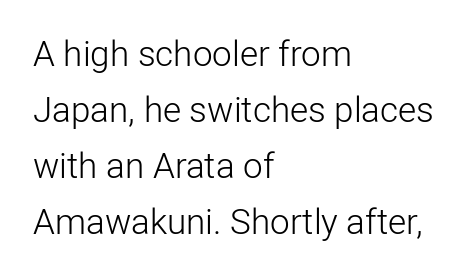
The image shows 35 px light sans-serif type, upright; set left-aligned, normal line spacing (1.6x), normal letter spacing, not underlined; low stroke contrast and a medium x-height.
